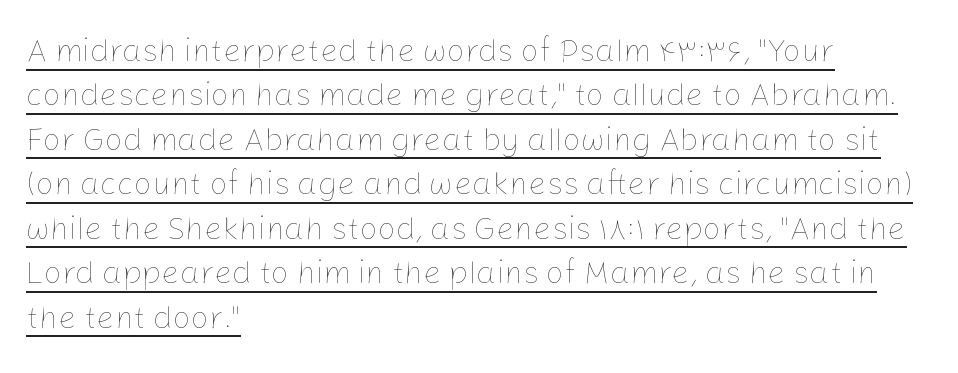
Evenly set lines give the paragraph a standard silhouette. These characters rest on top of a visible drawn line. Letters have the restrained weight of plain body copy at most. This sample has the flowing, uneven cadence of proportional lettering.
